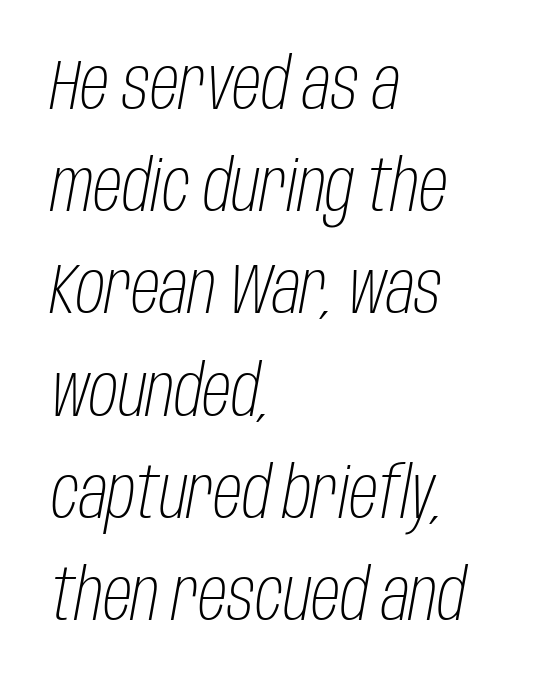
The image shows 72 px light, condensed type, italic (leaning right); set left-aligned, normal line spacing (1.42x), normal letter spacing, not underlined; low stroke contrast and a large x-height.
